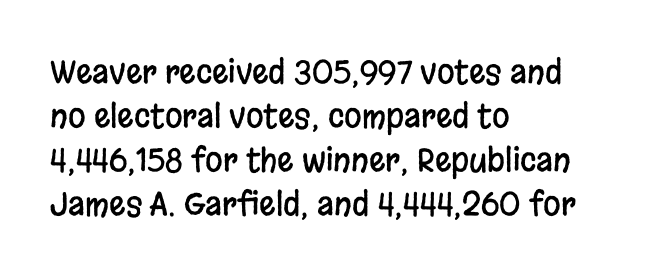
Q: Is the text italic (slanted)? A: No, it is upright.
Q: Is the typeface a serif or a sans-serif typeface? A: Sans-serif.
Q: Is the text underlined? A: No.
Q: How is the paragraph aligned? A: Left-aligned.
Q: Is the spacing between letters normal or unusually wide? A: Normal.
Q: Is the spacing between lines tight, normal or loose? A: Normal.
Q: Width (condensed, normal, or wide)? A: Condensed.
Q: Stroke contrast? A: Low.
Q: x-height? A: Large.
Q: Monospaced? A: No.
